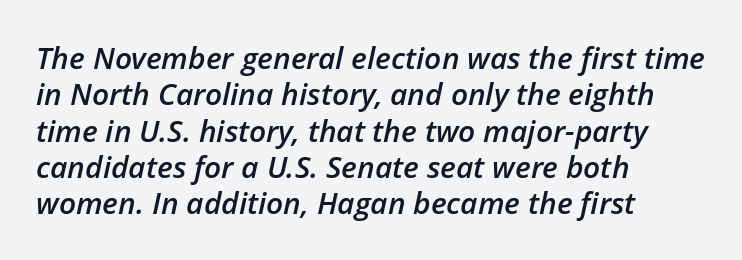
These lines keep a tight, regular rhythm from letter to letter. Typeset ragged right — the left edge is the straight one. Any mark beneath the type? The region is blank. In terms of weight, the rendering is demibold, just under bold.
